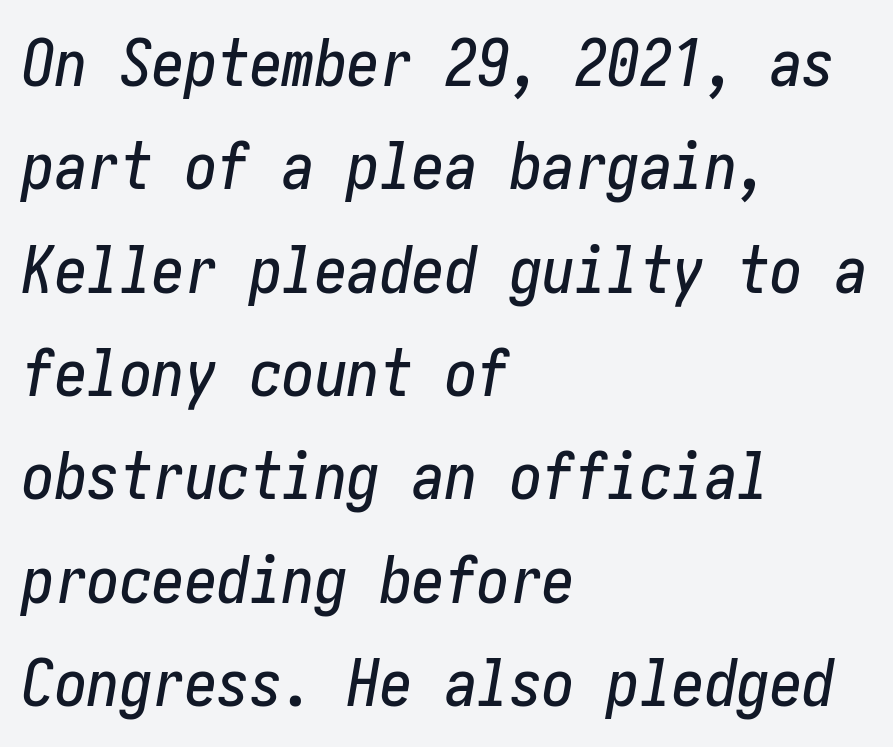
The text block is weighted toward the left margin, trailing off unevenly rightward. The space beneath each line is pristine and unruled. The font's italic variant was chosen for this text. How are the letters spaced? Ordinarily, with no added tracking. The passage shown stacks its lines at a standard gap.
